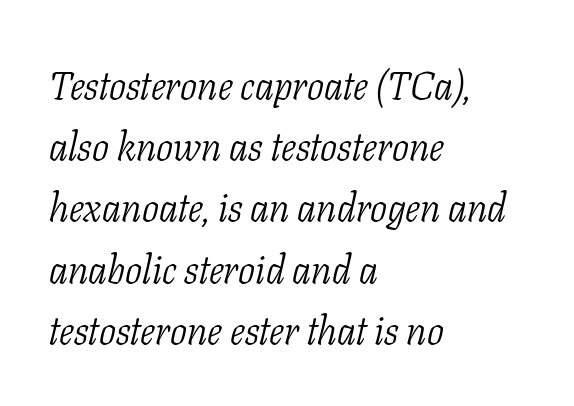
The image shows 40 px light, condensed serif type, italic (leaning right); set left-aligned, normal line spacing (1.53x), normal letter spacing, not underlined; low stroke contrast and a medium x-height.
